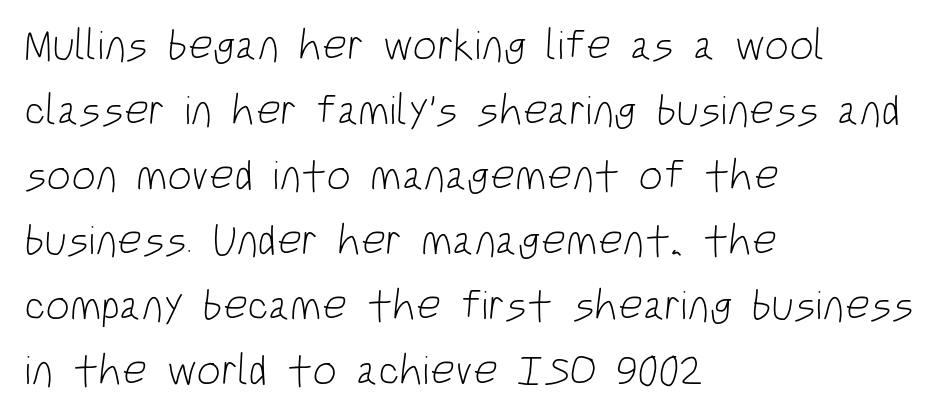
{"serif": "no", "bold": "no", "weight": "light", "width": "condensed", "stroke_contrast": "low", "x_height": "large", "monospaced": "no", "underline": "no", "align": "left", "line_spacing": "normal", "line_spacing_ratio": 1.51, "letter_spacing": "normal", "letter_spacing_em": 0.0, "glyph_px": 43}
